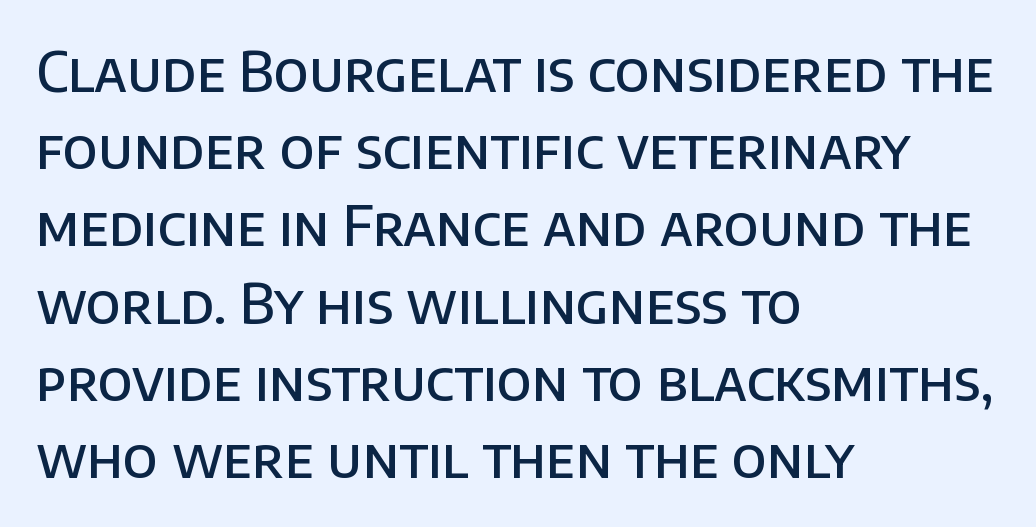
Do the characters align in a grid? No, the font is proportional. Heft: intermediate — a semibold. Decoration check: the copy has no underline. Characters follow at the spacing the type designer built in. Posture: vertical. If you measured baseline to baseline, you'd find a middling distance.
